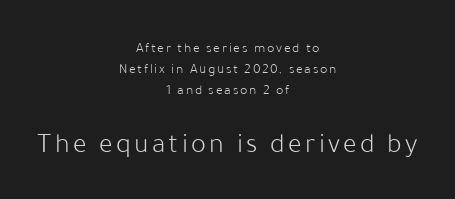
{"serif": "no", "italic": "no", "bold": "no", "weight": "light", "width": "normal", "stroke_contrast": "low", "x_height": "medium", "monospaced": "no", "underline": "no", "align": "center", "line_spacing": "normal", "line_spacing_ratio": 1.5, "larger_block": "second", "size_ratio": 2.0, "glyph_px": 28}
